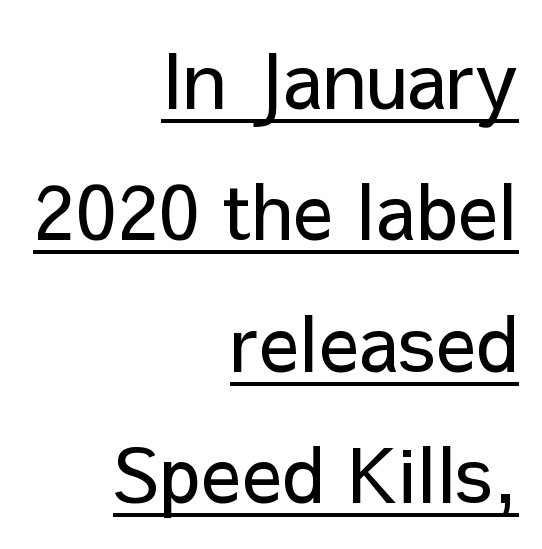
This is sans-serif lettering, the kind often seen on screens and signage. These lines are rendered in a variable-pitch font. This sample carries an underscore along the baseline area. The passage shown has conventional tracking throughout. Every stem runs plumb, perpendicular to the baseline.
